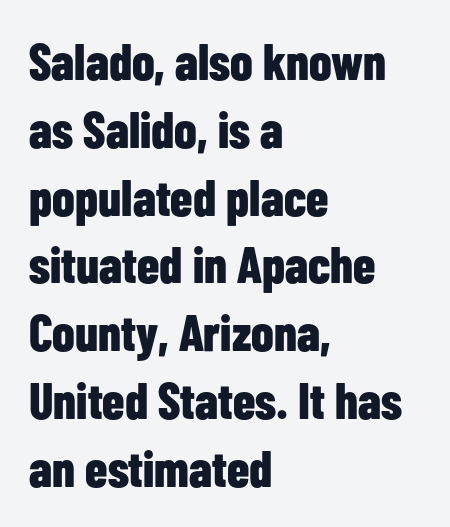
Q: Is the text bold? A: Yes.
Q: Is the text italic (slanted)? A: No, it is upright.
Q: Is the typeface a serif or a sans-serif typeface? A: Sans-serif.
Q: Is the text underlined? A: No.
Q: How is the paragraph aligned? A: Left-aligned.
Q: Is the spacing between letters normal or unusually wide? A: Normal.
Q: Is the spacing between lines tight, normal or loose? A: Normal.
Q: Width (condensed, normal, or wide)? A: Condensed.
Q: Stroke contrast? A: Low.
Q: x-height? A: Medium.
Q: Monospaced? A: No.
